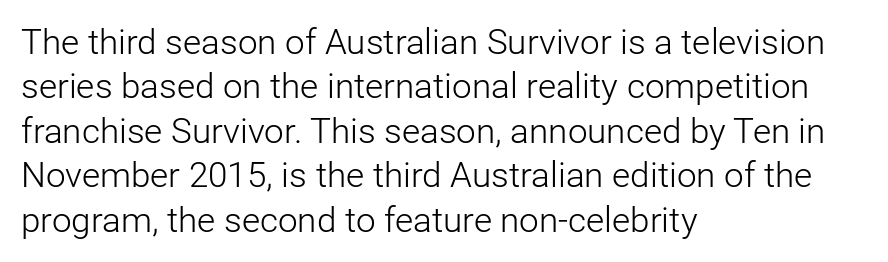
Q: Is the text bold? A: No.
Q: Is the text italic (slanted)? A: No, it is upright.
Q: Is the typeface a serif or a sans-serif typeface? A: Sans-serif.
Q: Is the text underlined? A: No.
Q: How is the paragraph aligned? A: Left-aligned.
Q: Is the spacing between letters normal or unusually wide? A: Normal.
Q: Is the spacing between lines tight, normal or loose? A: Normal.
Q: Width (condensed, normal, or wide)? A: Normal.
Q: Stroke contrast? A: Low.
Q: x-height? A: Medium.
Q: Monospaced? A: No.
